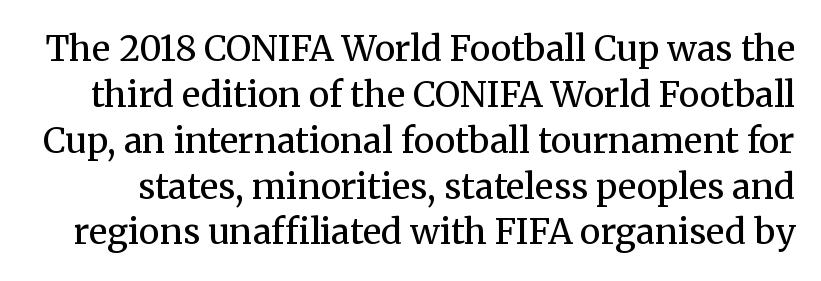
The image shows 35 px regular-weight serif type, upright; set normal line spacing (1.31x), normal letter spacing, not underlined; medium stroke contrast and a medium x-height.
